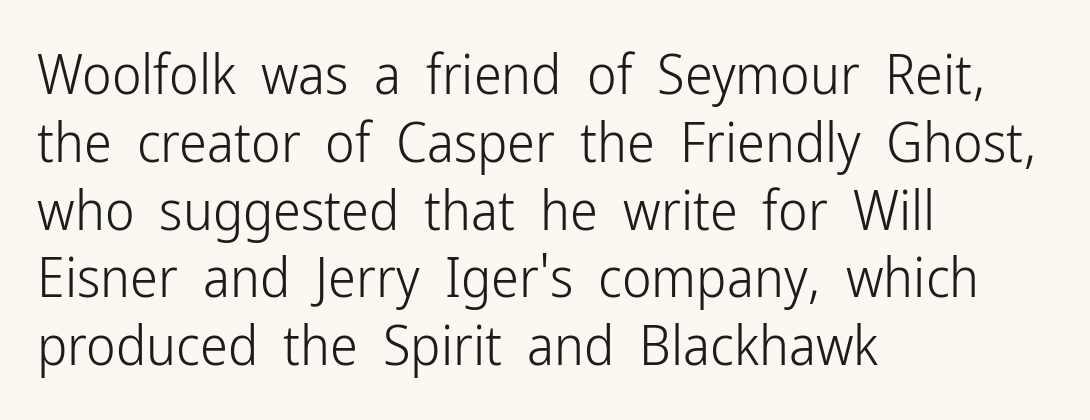
Q: Is the text bold? A: No.
Q: Is the text italic (slanted)? A: No, it is upright.
Q: Is the typeface a serif or a sans-serif typeface? A: Sans-serif.
Q: Is the text underlined? A: No.
Q: How is the paragraph aligned? A: Left-aligned.
Q: Is the spacing between letters normal or unusually wide? A: Normal.
Q: Width (condensed, normal, or wide)? A: Condensed.
Q: Stroke contrast? A: Low.
Q: x-height? A: Medium.
Q: Monospaced? A: No.
